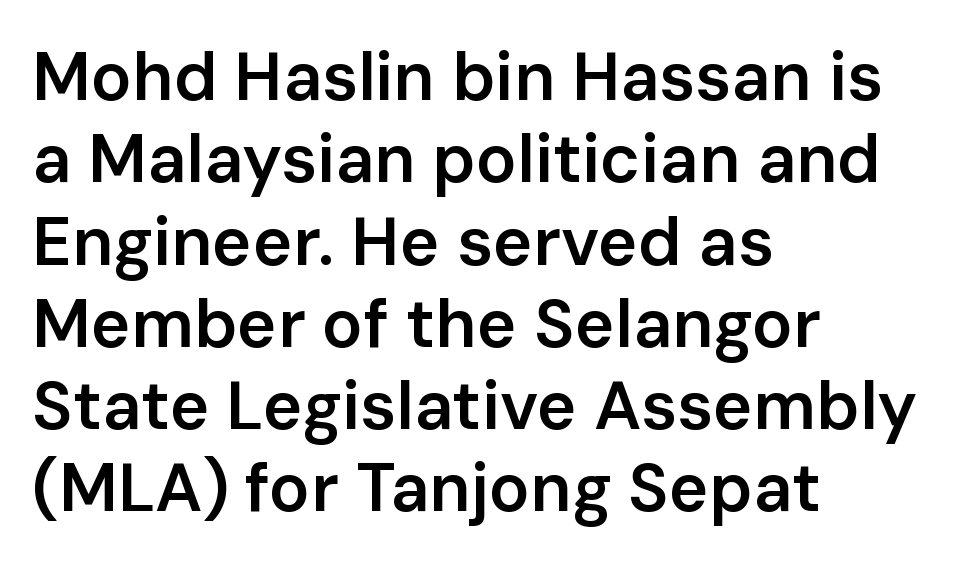
What kind of face is this? One without serifs — a sans. This is moderately heavy type, rendered in semibold. The passage shown has conventional tracking throughout. The gap between lines stays unmarked. Line beginnings align vertically; line endings do not.
